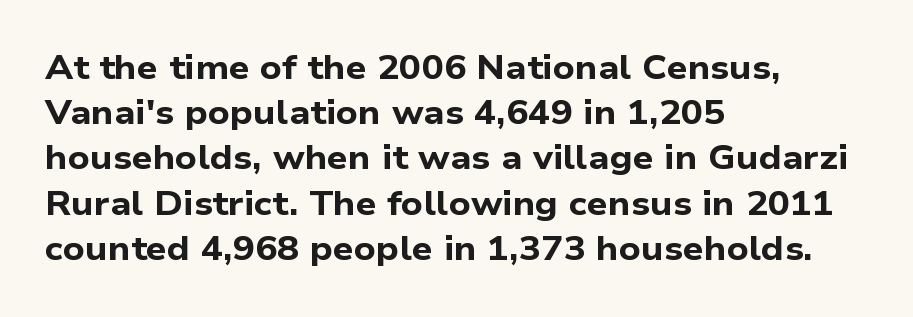
{"serif": "no", "bold": "yes", "weight": "bold", "width": "wide", "stroke_contrast": "low", "x_height": "medium", "monospaced": "no", "underline": "no", "align": "left", "line_spacing": "normal", "line_spacing_ratio": 1.37, "letter_spacing": "normal", "letter_spacing_em": 0.0, "glyph_px": 33}
